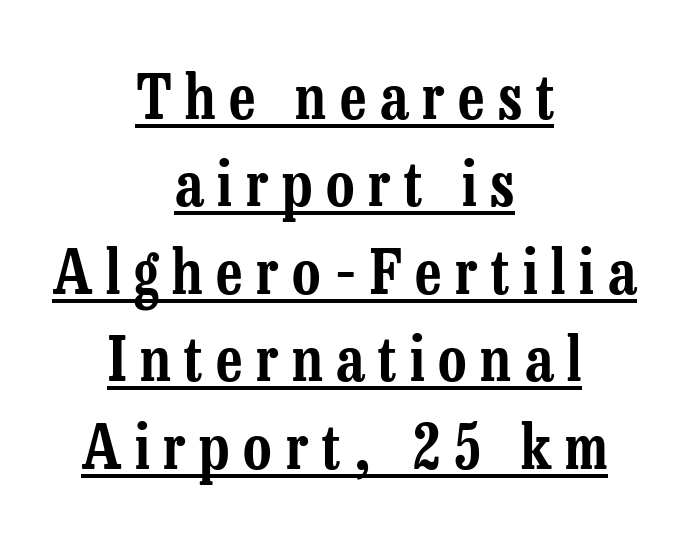
{"serif": "yes", "italic": "no", "width": "condensed", "stroke_contrast": "low", "x_height": "medium", "monospaced": "no", "underline": "yes", "align": "center", "line_spacing": "normal", "line_spacing_ratio": 1.41, "letter_spacing": "wide", "letter_spacing_em": 0.22, "glyph_px": 62}
